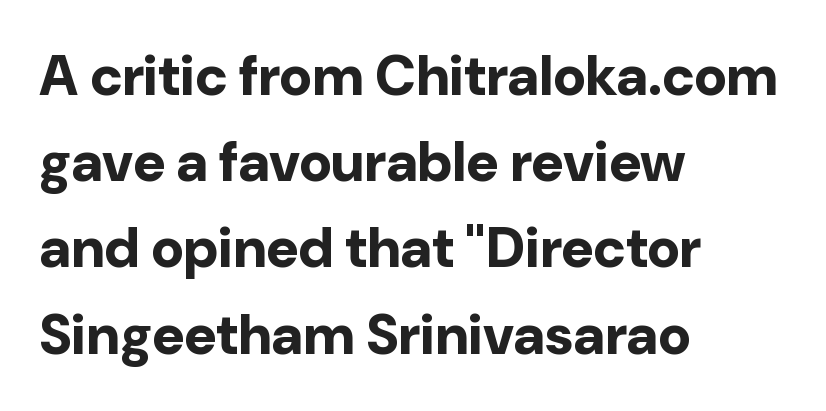
The image shows 56 px bold sans-serif type, upright; set left-aligned, normal line spacing (1.54x), normal letter spacing, not underlined; low stroke contrast and a medium x-height.
